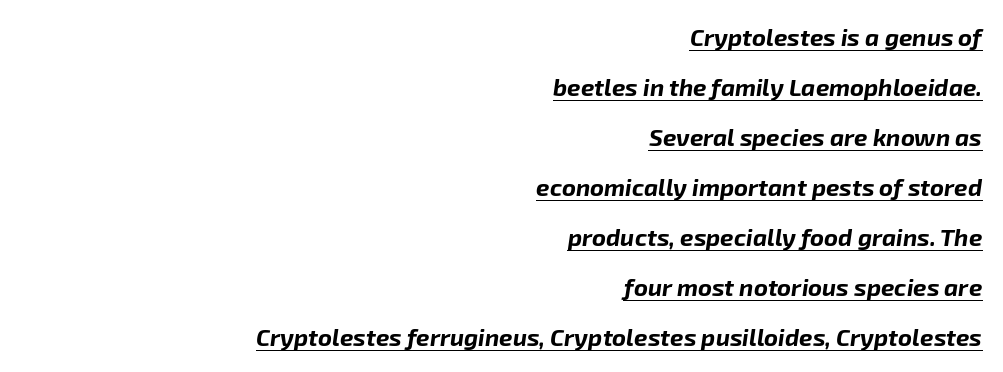
{"italic": "yes", "lean": "right", "slant_degrees": 8, "bold": "yes", "underline": "yes", "align": "right", "line_spacing": "loose", "line_spacing_ratio": 2.08, "letter_spacing": "normal", "letter_spacing_em": 0.0, "glyph_px": 24}
